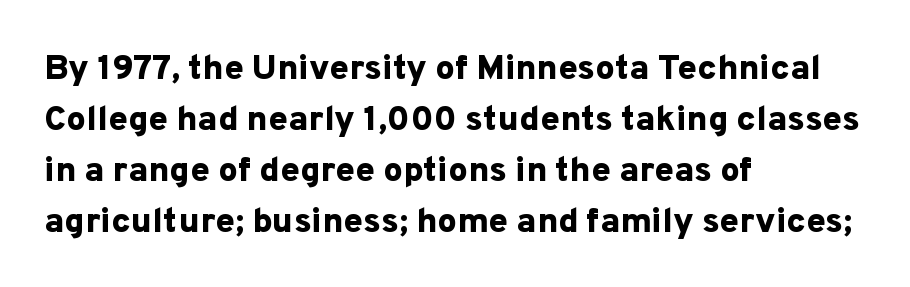
What's the leading like? Ordinary, nothing unusual. Pretty heavy lettering here — definitely bold. Serif or sans? Sans — the stroke terminals are bare. Do the characters align in a grid? No, the font is proportional. These lines are set flush left with a ragged right edge. No word sits above an underline.
